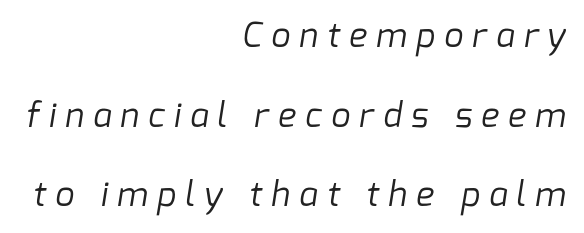
Q: Is the text bold? A: No.
Q: Is the typeface a serif or a sans-serif typeface? A: Sans-serif.
Q: Is the text underlined? A: No.
Q: How is the paragraph aligned? A: Right-aligned.
Q: Is the spacing between letters normal or unusually wide? A: Unusually wide.
Q: Is the spacing between lines tight, normal or loose? A: Loose.
Q: Width (condensed, normal, or wide)? A: Normal.
Q: Stroke contrast? A: Low.
Q: x-height? A: Medium.
Q: Monospaced? A: No.
